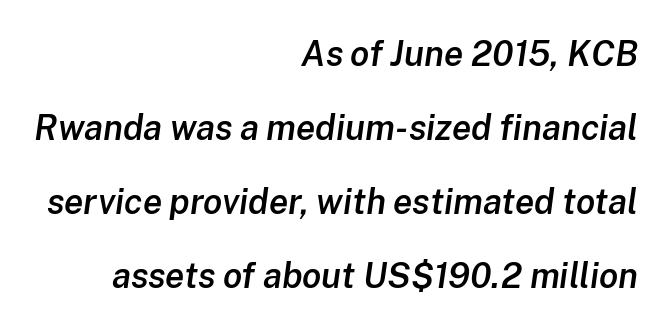
The image shows 35 px semibold type, italic (leaning right); set right-aligned, loose line spacing (2.11x), normal letter spacing, not underlined; low stroke contrast and a medium x-height.
